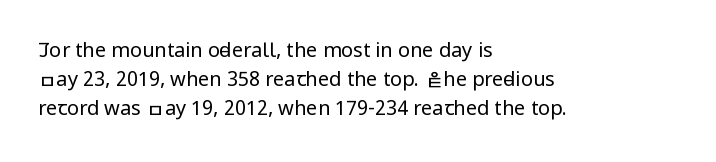
{"italic": "no", "bold": "no", "underline": "no", "align": "left", "line_spacing": "normal", "line_spacing_ratio": 1.45, "letter_spacing": "normal", "letter_spacing_em": 0.0, "glyph_px": 20}
